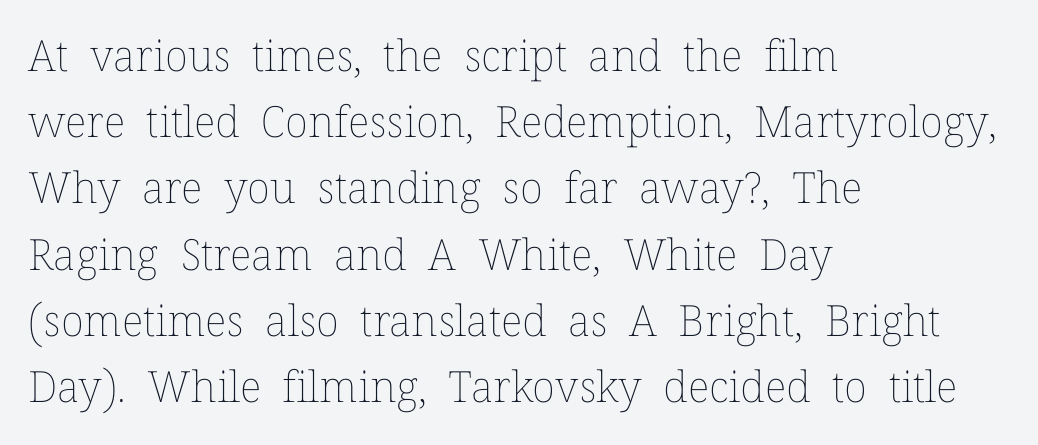
The image shows 43 px thin type, upright; set left-aligned, normal line spacing (1.54x), normal letter spacing, not underlined; low stroke contrast and a medium x-height.
